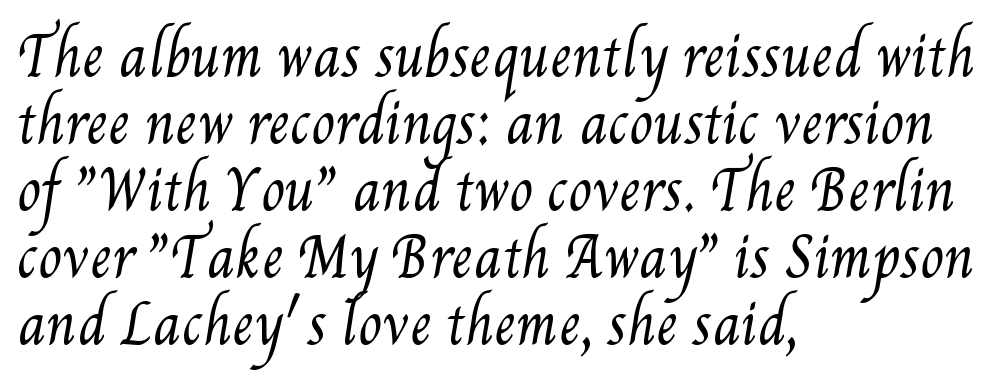
Reading down the block, your eye returns to a fixed left position each line. Compared with a typical body face, this is equally light or lighter still. Students, note that the glyphs here touch the page at normal intervals. Is this a fixed-width face? No — the glyphs have proportional, varying widths. The specimen omits any rule beneath the text block's lines.
